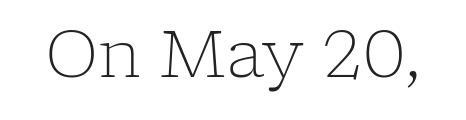
The letterforms sit at book weight or below. Quick note: underline off. Observe the ordinary spacing: letters are neighbours, not strangers. Small tapered or slab feet sit at the stroke ends, so this counts as serif. Here the designer chose a conventional face with non-uniform glyph widths.
